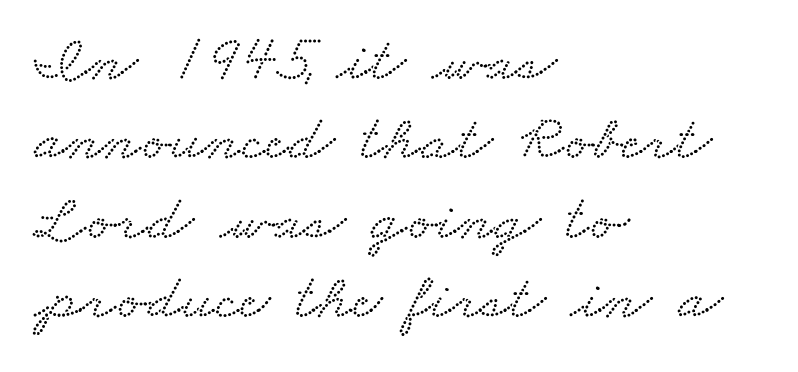
Q: Is the typeface a serif or a sans-serif typeface? A: Serif.
Q: Is the text underlined? A: No.
Q: How is the paragraph aligned? A: Left-aligned.
Q: Is the spacing between letters normal or unusually wide? A: Normal.
Q: Width (condensed, normal, or wide)? A: Wide.
Q: Stroke contrast? A: Low.
Q: x-height? A: Small.
Q: Monospaced? A: No.
